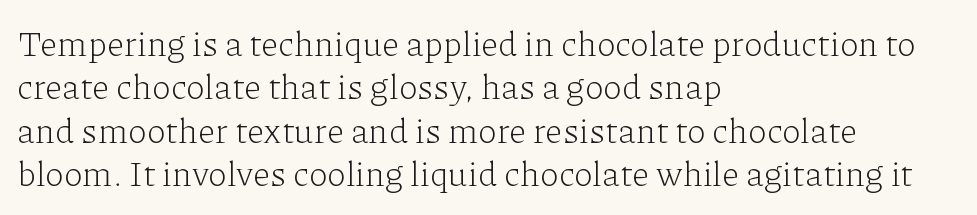
What stands out about the letter spacing? Nothing — it is the standard amount. Tall strokes in this sample are plumb rather than angled. The paragraph shown leans on its left margin. Weight: in the light-to-regular range. Classification — serif. Honestly, there is no underline to notice here at all.
